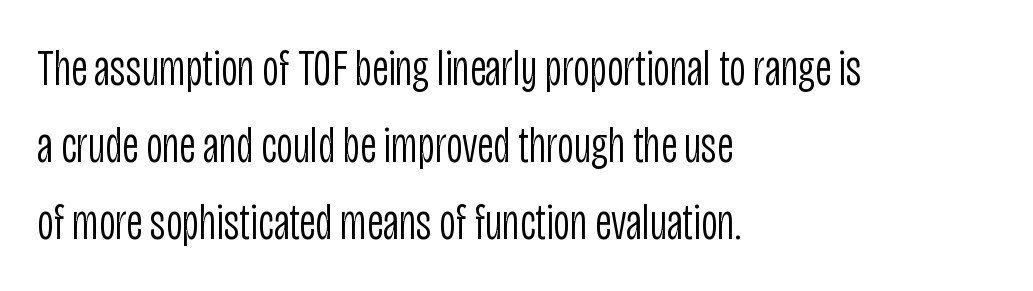
Q: Is the text bold? A: No.
Q: Is the text italic (slanted)? A: No, it is upright.
Q: Is the typeface a serif or a sans-serif typeface? A: Sans-serif.
Q: Is the text underlined? A: No.
Q: How is the paragraph aligned? A: Left-aligned.
Q: Is the spacing between letters normal or unusually wide? A: Normal.
Q: Is the spacing between lines tight, normal or loose? A: Normal.
Q: Width (condensed, normal, or wide)? A: Condensed.
Q: Stroke contrast? A: Low.
Q: x-height? A: Large.
Q: Monospaced? A: No.
